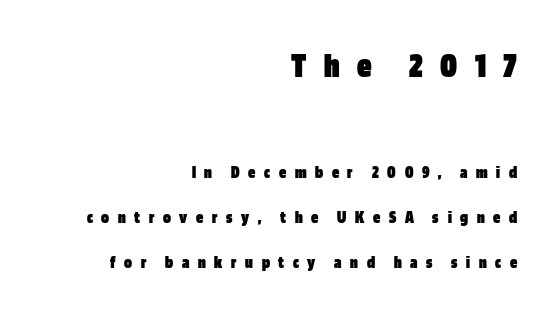
Look at the stroke-to-counter ratio: heavy, a bold. A typesetter would call this heavily tracked-out type. Reading top to bottom, the characters get smaller at the block break. The face used here is proportionally spaced, like ordinary book or web type. Teacher's note: observe the even right margin — that is flush-right alignment.
